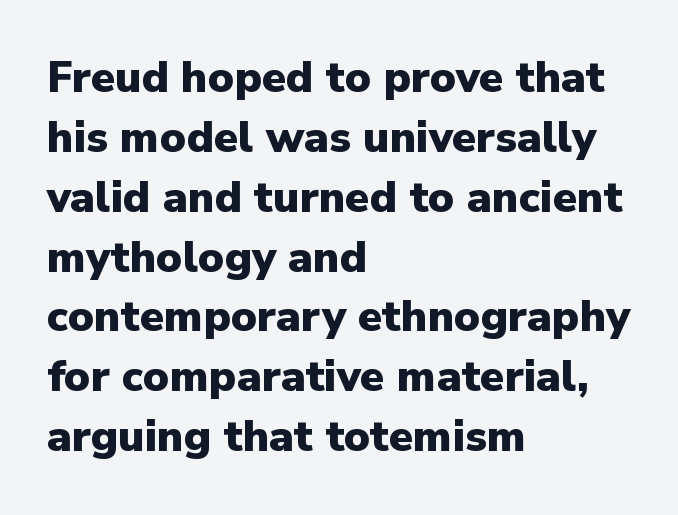
The face used here is proportionally spaced, like ordinary book or web type. The string is rendered with underlining switched off. The font's upright variant was chosen for this text. Horizontal alignment here is leftward, the default for most running prose. Plenty of ink on the page — the face is bold. Words appear dense and cohesive because spacing is normal.
